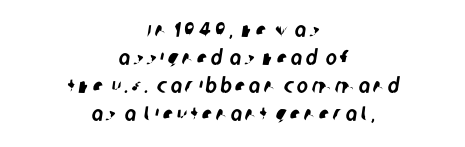
Q: Is the text underlined? A: No.
Q: How is the paragraph aligned? A: Centered.
Q: Is the spacing between lines tight, normal or loose? A: Normal.
